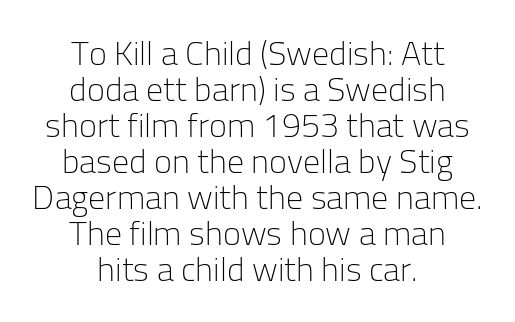
{"serif": "no", "italic": "no", "bold": "no", "weight": "light", "width": "normal", "stroke_contrast": "low", "x_height": "medium", "monospaced": "no", "underline": "no", "align": "center", "line_spacing": "tight", "line_spacing_ratio": 1.06, "letter_spacing": "normal", "letter_spacing_em": 0.0, "glyph_px": 34}
